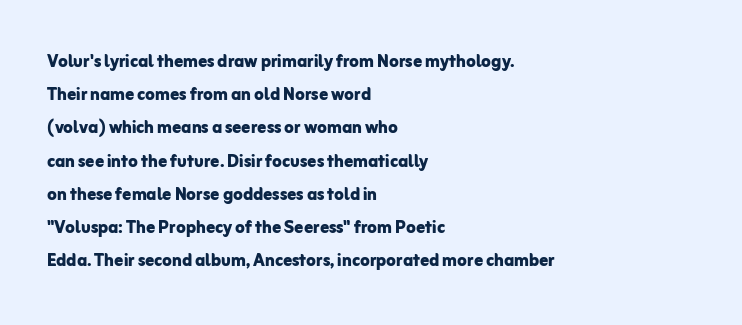
Q: Is the text bold? A: Yes.
Q: Is the text italic (slanted)? A: No, it is upright.
Q: Is the text underlined? A: No.
Q: How is the paragraph aligned? A: Left-aligned.
Q: Is the spacing between letters normal or unusually wide? A: Normal.
Q: Is the spacing between lines tight, normal or loose? A: Normal.
